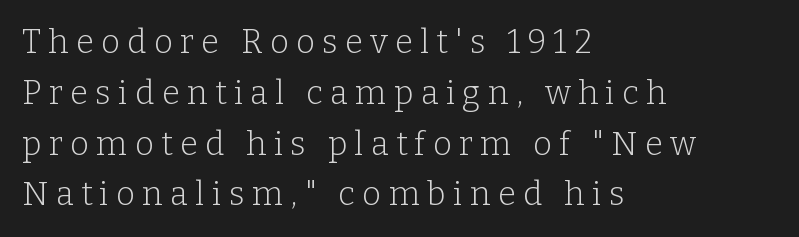
Lines of text with bare space underneath. The letters stand straight up with perfectly vertical stems. The paragraph shown leans on its left margin. This sample uses expanded letter spacing, leaving extra air between glyphs. Stroke mass is kept to a normal reading level or below.
